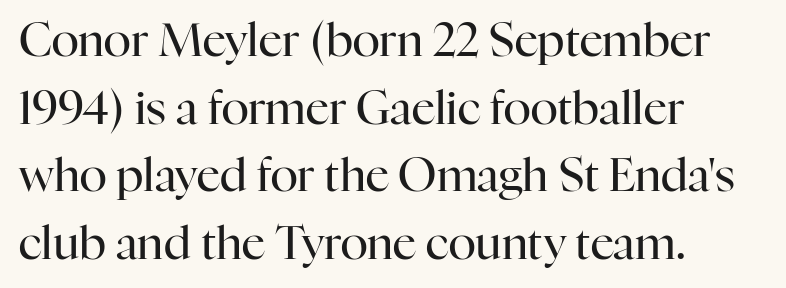
{"serif": "yes", "italic": "no", "bold": "no", "weight": "regular", "width": "normal", "stroke_contrast": "high", "x_height": "medium", "monospaced": "no", "underline": "no", "align": "left", "line_spacing": "normal", "line_spacing_ratio": 1.47, "letter_spacing": "normal", "letter_spacing_em": 0.0, "glyph_px": 46}
